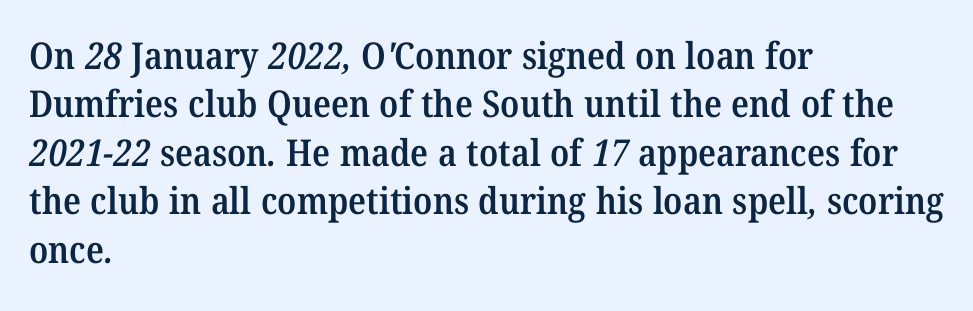
Q: Is the text bold? A: Semi-bold.
Q: Is the typeface a serif or a sans-serif typeface? A: Serif.
Q: Is the text underlined? A: No.
Q: How is the paragraph aligned? A: Left-aligned.
Q: Is the spacing between letters normal or unusually wide? A: Normal.
Q: Is the spacing between lines tight, normal or loose? A: Normal.
Q: Width (condensed, normal, or wide)? A: Normal.
Q: Stroke contrast? A: Medium.
Q: x-height? A: Medium.
Q: Monospaced? A: No.
